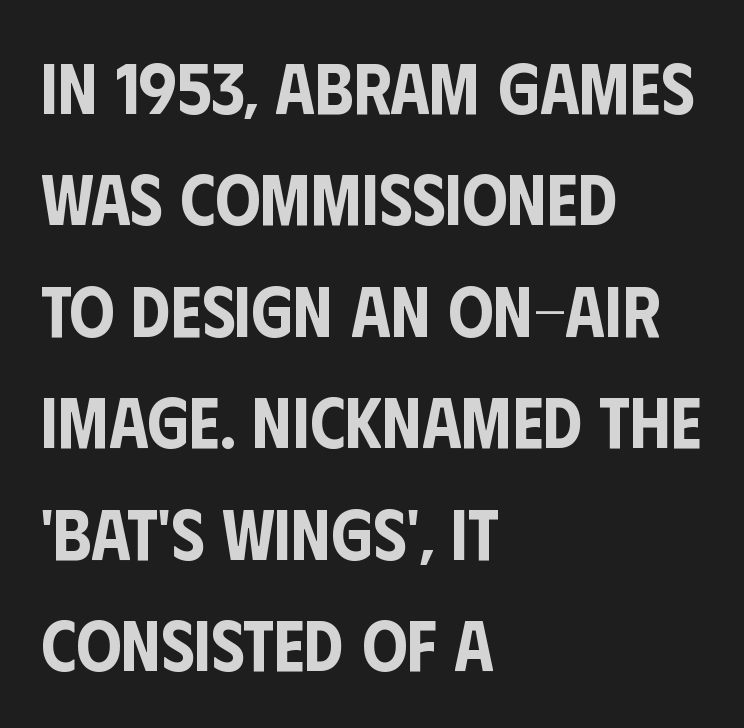
{"serif": "no", "italic": "no", "width": "condensed", "stroke_contrast": "low", "x_height": "large", "monospaced": "no", "underline": "no", "align": "left", "line_spacing": "normal", "line_spacing_ratio": 1.57, "letter_spacing": "normal", "letter_spacing_em": 0.0, "glyph_px": 71}
